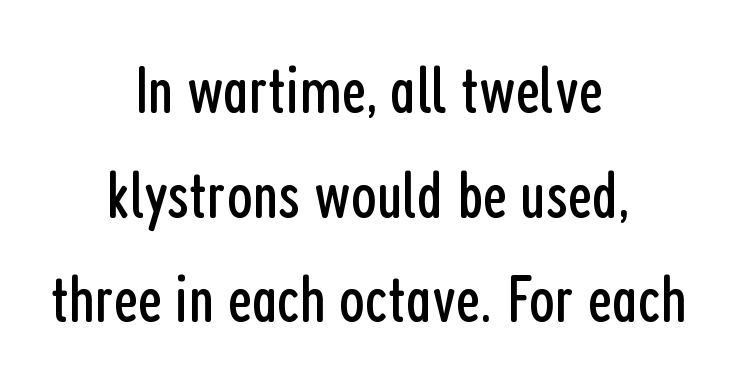
The image shows 67 px regular-weight, condensed sans-serif type, upright; set centered, normal line spacing (1.56x), normal letter spacing, not underlined; low stroke contrast and a medium x-height.
